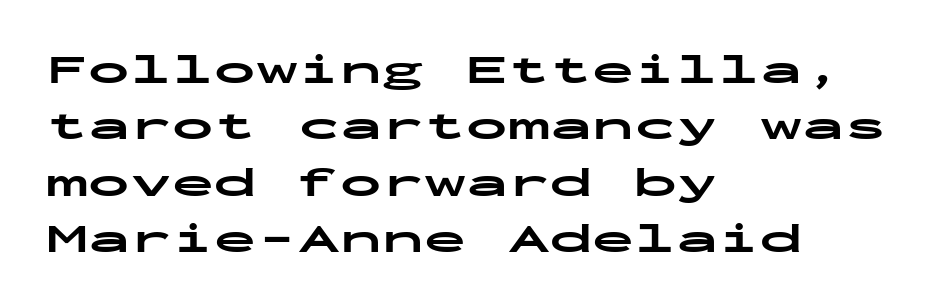
{"serif": "no", "italic": "no", "bold": "yes", "weight": "bold", "width": "wide", "stroke_contrast": "low", "x_height": "medium", "monospaced": "yes", "underline": "no", "align": "left", "line_spacing": "normal", "line_spacing_ratio": 1.34, "letter_spacing": "normal", "letter_spacing_em": 0.0, "glyph_px": 42}
